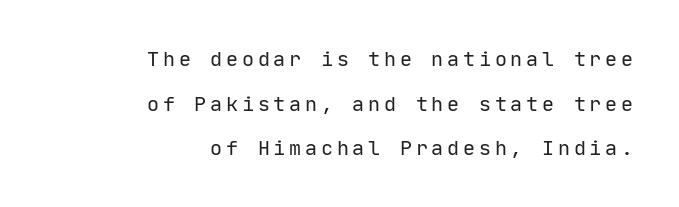
Vertically, the passage feels expansive, rows floating well apart. Italic: no, the glyphs are upright roman. The paragraph shown leans on its right margin. The area under the type is left untouched.
